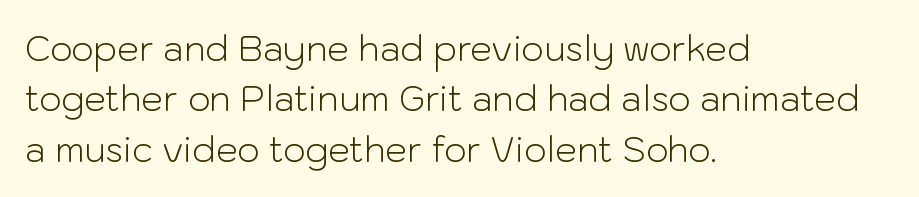
The image shows 35 px light sans-serif type, upright; set left-aligned, normal line spacing (1.44x), normal letter spacing, not underlined; low stroke contrast and a medium x-height.
